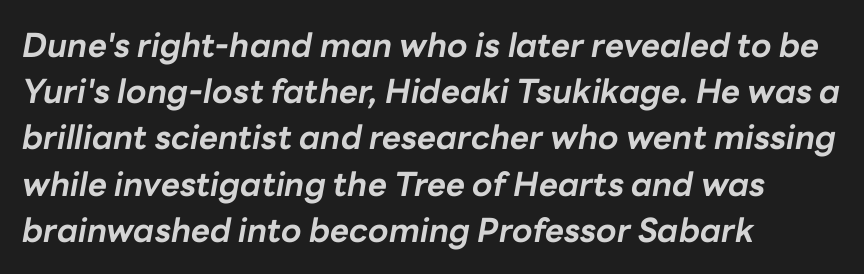
Q: Is the text bold? A: Yes.
Q: Is the text italic (slanted)? A: Yes, it leans right by about 10 degrees.
Q: Is the text underlined? A: No.
Q: How is the paragraph aligned? A: Left-aligned.
Q: Is the spacing between letters normal or unusually wide? A: Normal.
Q: Is the spacing between lines tight, normal or loose? A: Normal.
Q: Width (condensed, normal, or wide)? A: Normal.
Q: Stroke contrast? A: Low.
Q: x-height? A: Medium.
Q: Monospaced? A: No.
